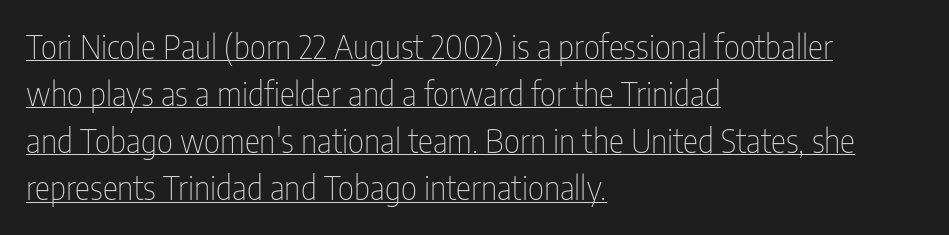
The image shows 32 px thin, condensed sans-serif type, upright; set left-aligned, normal line spacing (1.47x), normal letter spacing, underlined; low stroke contrast and a medium x-height.
